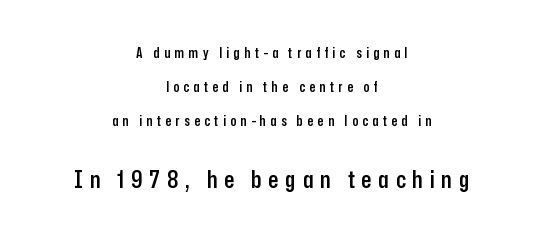
The image shows 23 px text type, upright; set centered, loose line spacing (2.42x), unusually wide letter spacing (+0.31 em), not underlined; the second (bottom) block is 1.64x larger.
